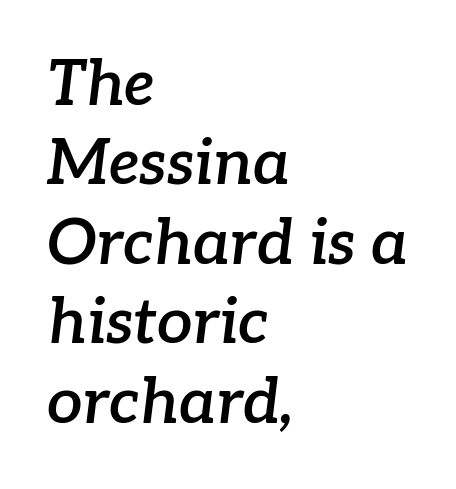
The image shows 63 px semibold serif type, italic (leaning right); set left-aligned, normal line spacing (1.26x), normal letter spacing, not underlined; low stroke contrast and a medium x-height.
